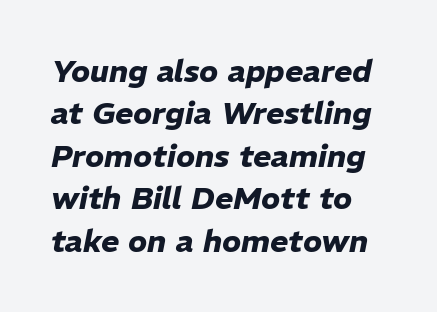
Q: Is the text bold? A: Yes.
Q: Is the text italic (slanted)? A: Yes, it leans right by about 11 degrees.
Q: Is the text underlined? A: No.
Q: How is the paragraph aligned? A: Left-aligned.
Q: Is the spacing between letters normal or unusually wide? A: Normal.
Q: Is the spacing between lines tight, normal or loose? A: Normal.
Q: Width (condensed, normal, or wide)? A: Normal.
Q: Stroke contrast? A: Low.
Q: x-height? A: Medium.
Q: Monospaced? A: No.
